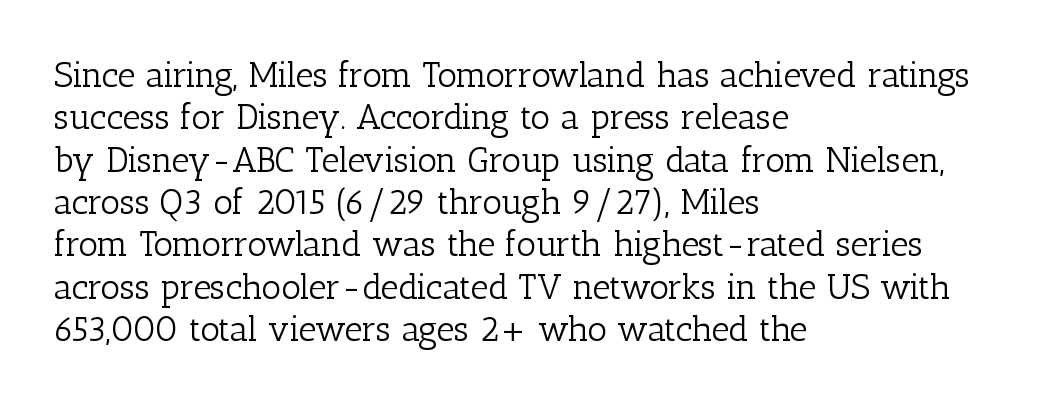
The image shows 35 px light serif type, upright; set left-aligned, line spacing 1.21x, normal letter spacing, not underlined; low stroke contrast and a medium x-height.
